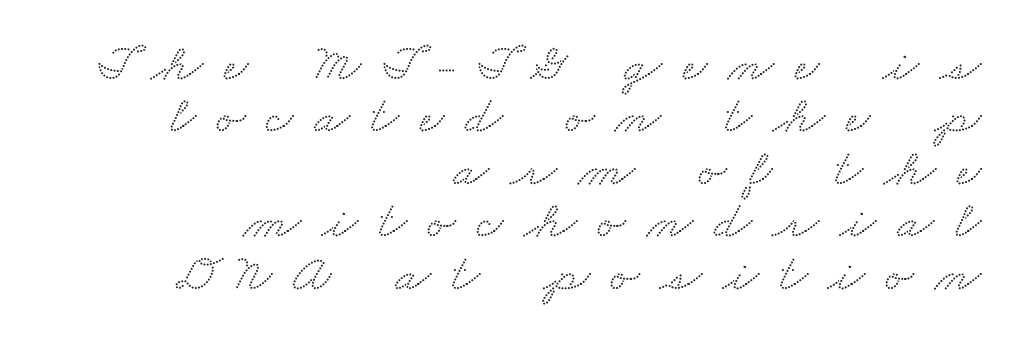
Q: Is the typeface a serif or a sans-serif typeface? A: Serif.
Q: Is the text underlined? A: No.
Q: How is the paragraph aligned? A: Right-aligned.
Q: Is the spacing between letters normal or unusually wide? A: Unusually wide.
Q: Is the spacing between lines tight, normal or loose? A: Tight.
Q: Width (condensed, normal, or wide)? A: Wide.
Q: Stroke contrast? A: Medium.
Q: x-height? A: Small.
Q: Monospaced? A: No.
